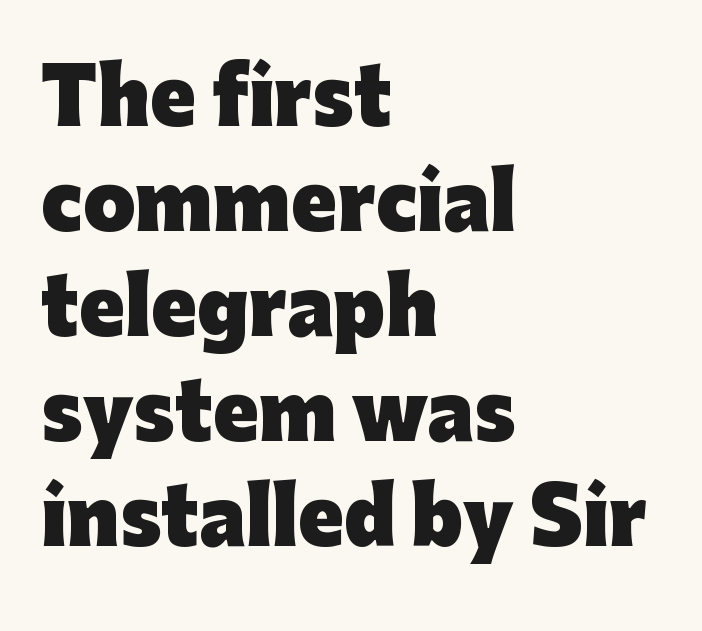
The image shows 75 px heavy sans-serif type, upright; set left-aligned, normal line spacing (1.4x), normal letter spacing, not underlined; low stroke contrast and a medium x-height.
